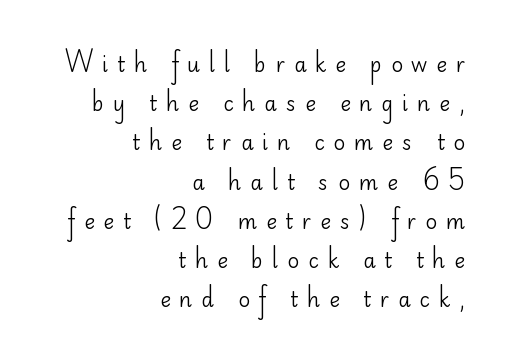
Q: Is the text bold? A: No.
Q: Is the text italic (slanted)? A: No, it is upright.
Q: Is the text underlined? A: No.
Q: How is the paragraph aligned? A: Right-aligned.
Q: Is the spacing between letters normal or unusually wide? A: Unusually wide.
Q: Is the spacing between lines tight, normal or loose? A: Loose.
